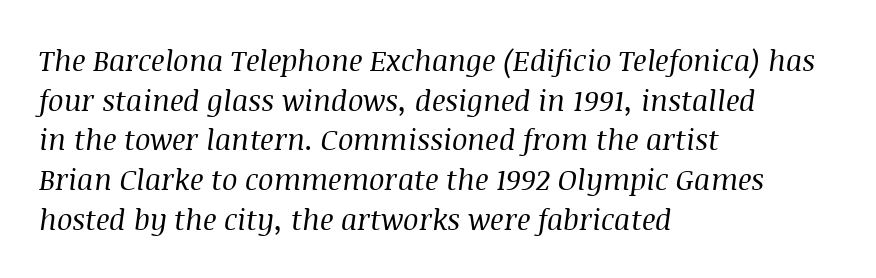
Q: Is the text bold? A: No.
Q: Is the text italic (slanted)? A: Yes, it leans right by about 8 degrees.
Q: Is the typeface a serif or a sans-serif typeface? A: Serif.
Q: Is the text underlined? A: No.
Q: How is the paragraph aligned? A: Left-aligned.
Q: Is the spacing between letters normal or unusually wide? A: Normal.
Q: Is the spacing between lines tight, normal or loose? A: Normal.
Q: Width (condensed, normal, or wide)? A: Normal.
Q: Stroke contrast? A: Medium.
Q: x-height? A: Large.
Q: Monospaced? A: No.
